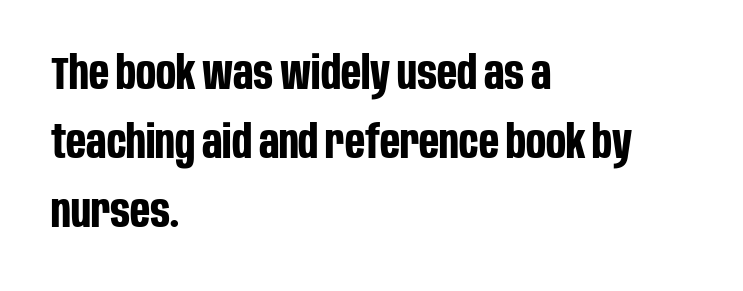
The image shows 47 px bold, condensed sans-serif type, upright; set left-aligned, normal line spacing (1.47x), normal letter spacing, not underlined; low stroke contrast and a large x-height.
